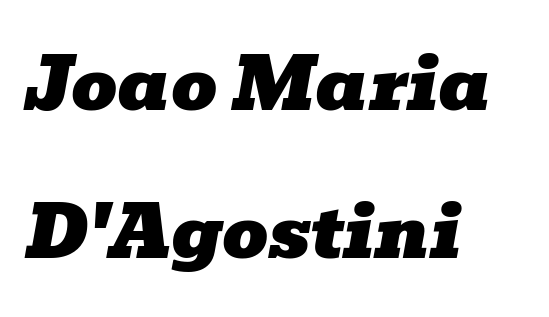
Q: Is the text italic (slanted)? A: Yes, it leans right by about 10 degrees.
Q: Is the typeface a serif or a sans-serif typeface? A: Serif.
Q: Is the text underlined? A: No.
Q: How is the paragraph aligned? A: Left-aligned.
Q: Is the spacing between letters normal or unusually wide? A: Normal.
Q: Is the spacing between lines tight, normal or loose? A: Loose.
Q: Width (condensed, normal, or wide)? A: Wide.
Q: Stroke contrast? A: Low.
Q: x-height? A: Medium.
Q: Monospaced? A: No.
